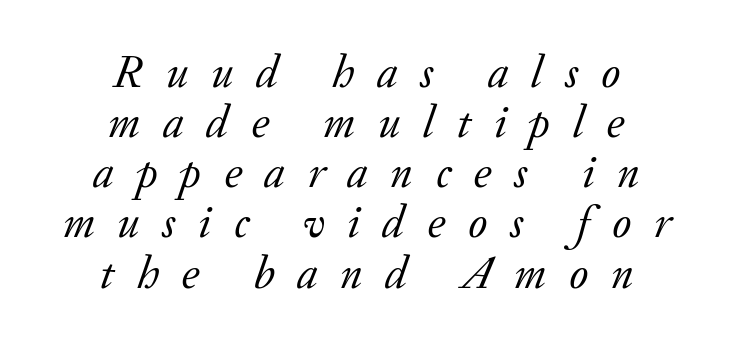
Does the lettering tilt? It does — this is italic. Note the varied advance widths — an 'i' is clearly narrower than an 'm'. Descenders are the only things crossing below the line. What stands out about the letter spacing? Its width — letters are far apart. Regarding serifs, this sample has them.
